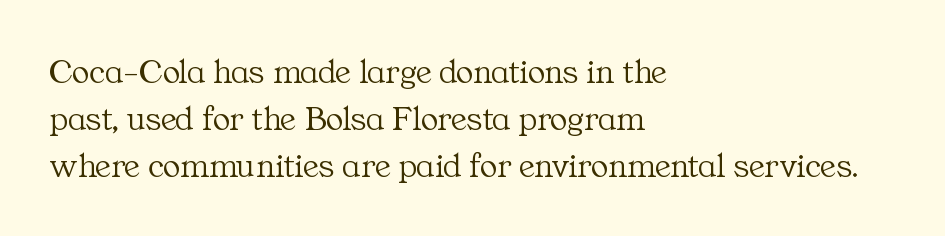
The image shows 36 px light serif type, upright; set left-aligned, normal line spacing (1.3x), normal letter spacing, not underlined; medium stroke contrast and a medium x-height.
